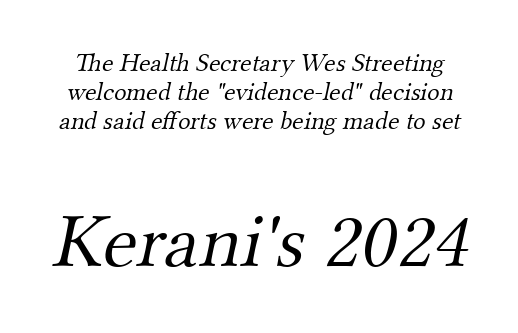
Q: Is the text bold? A: No.
Q: Is the typeface a serif or a sans-serif typeface? A: Serif.
Q: Is the text underlined? A: No.
Q: Is the spacing between letters normal or unusually wide? A: Normal.
Q: Is the spacing between lines tight, normal or loose? A: Tight.
Q: Which block of text is set in a larger size, the first (top) or the second (bottom)? A: The second (bottom) one.
Q: Width (condensed, normal, or wide)? A: Normal.
Q: Stroke contrast? A: Medium.
Q: x-height? A: Small.
Q: Monospaced? A: No.
